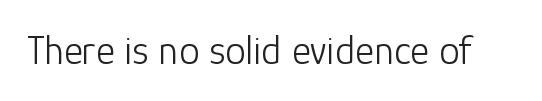
I'd call this a sans setting — the letters go barefoot. The zone under the glyphs is completely vacant. No chunkiness to these letters — they're not bold. The rendering uses natural spacing where letterforms have individual widths. You can tell it's not italic because the verticals are truly vertical. Tracking value appears to be zero — textbook default spacing.
